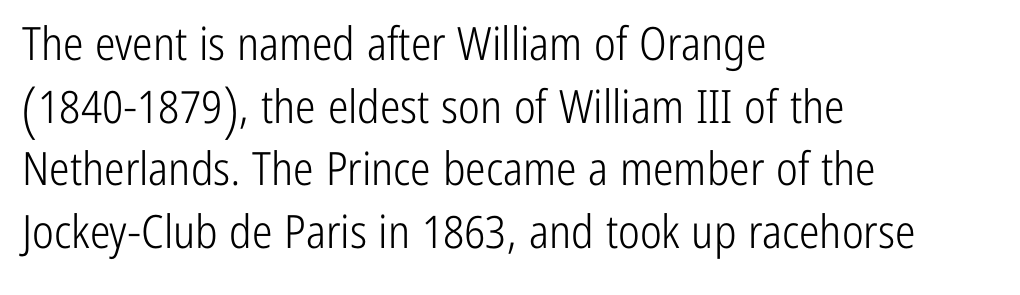
Q: Is the text bold? A: No.
Q: Is the text italic (slanted)? A: No, it is upright.
Q: Is the typeface a serif or a sans-serif typeface? A: Sans-serif.
Q: Is the text underlined? A: No.
Q: How is the paragraph aligned? A: Left-aligned.
Q: Is the spacing between letters normal or unusually wide? A: Normal.
Q: Is the spacing between lines tight, normal or loose? A: Normal.
Q: Width (condensed, normal, or wide)? A: Condensed.
Q: Stroke contrast? A: Low.
Q: x-height? A: Medium.
Q: Monospaced? A: No.
